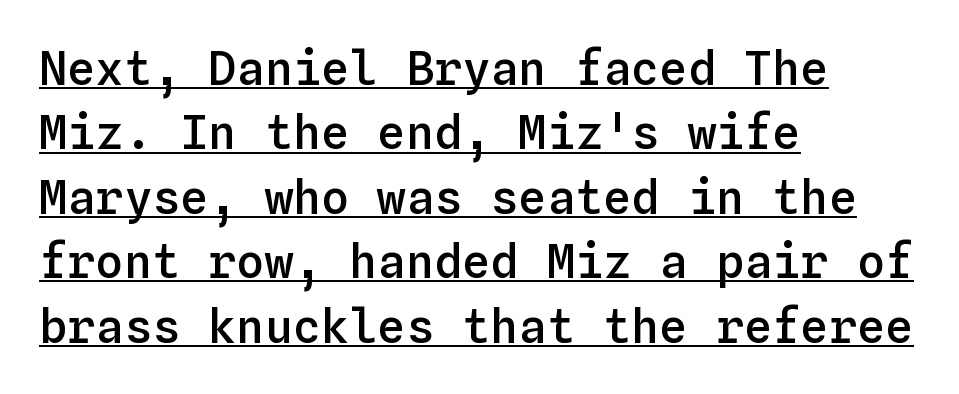
Leading matches the norm, producing a regular column. The rendering uses a semibold face; strokes are thickened but not to full bold. These lines were composed using upright roman letters. The gaps between neighbouring characters are ordinary and unremarkable. Every character here occupies the same horizontal width, giving the sample a typewriter-like rhythm.
